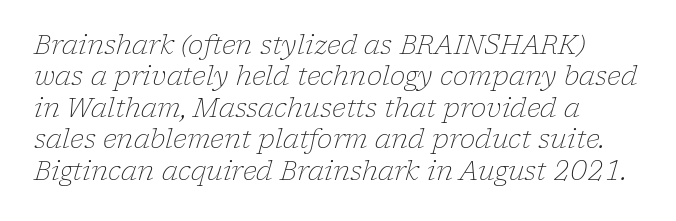
{"italic": "yes", "lean": "right", "slant_degrees": 17, "bold": "no", "underline": "no", "align": "left", "line_spacing_ratio": 1.21, "letter_spacing": "normal", "letter_spacing_em": 0.0, "glyph_px": 26}
